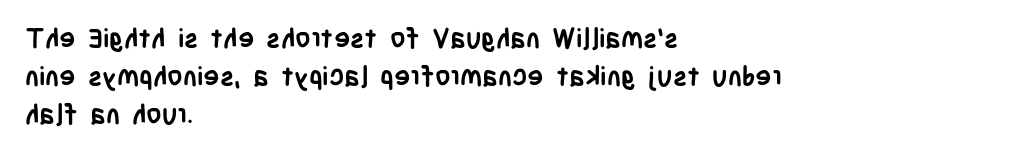
Q: Is the text bold? A: Yes.
Q: Is the text italic (slanted)? A: No, it is upright.
Q: Is the text underlined? A: No.
Q: How is the paragraph aligned? A: Left-aligned.
Q: Is the spacing between letters normal or unusually wide? A: Normal.
Q: Is the spacing between lines tight, normal or loose? A: Normal.
